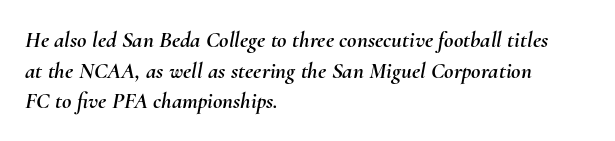
Q: Is the text italic (slanted)? A: Yes, it leans right by about 10 degrees.
Q: Is the text underlined? A: No.
Q: How is the paragraph aligned? A: Left-aligned.
Q: Is the spacing between letters normal or unusually wide? A: Normal.
Q: Is the spacing between lines tight, normal or loose? A: Normal.
